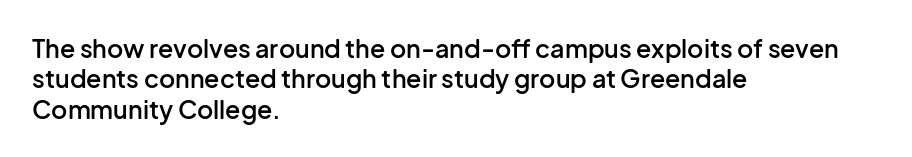
The image shows 25 px text type, upright; set left-aligned, line spacing 1.22x, normal letter spacing, not underlined.
